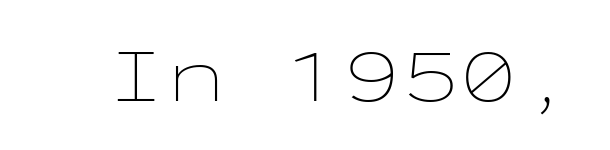
The image shows 78 px thin, wide type, upright, monospaced; set normal letter spacing, not underlined; low stroke contrast and a medium x-height.
